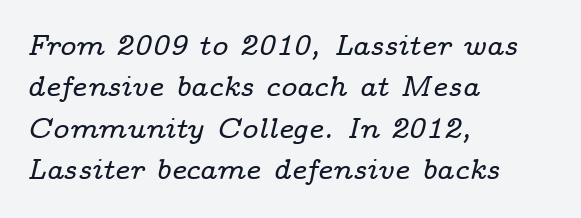
{"serif": "yes", "italic": "yes", "lean": "right", "slant_degrees": 14, "width": "wide", "stroke_contrast": "low", "x_height": "medium", "monospaced": "no", "underline": "no", "align": "left", "line_spacing": "normal", "line_spacing_ratio": 1.48, "letter_spacing": "normal", "letter_spacing_em": 0.0, "glyph_px": 28}
